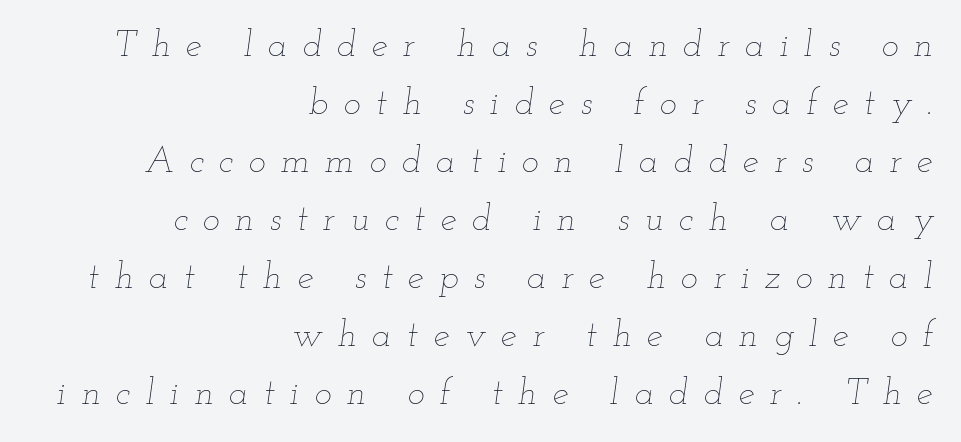
Q: Is the text bold? A: No.
Q: Is the text italic (slanted)? A: Yes, it leans right by about 12 degrees.
Q: Is the text underlined? A: No.
Q: How is the paragraph aligned? A: Right-aligned.
Q: Is the spacing between letters normal or unusually wide? A: Unusually wide.
Q: Is the spacing between lines tight, normal or loose? A: Normal.
Q: Width (condensed, normal, or wide)? A: Wide.
Q: Stroke contrast? A: Low.
Q: x-height? A: Small.
Q: Monospaced? A: No.
